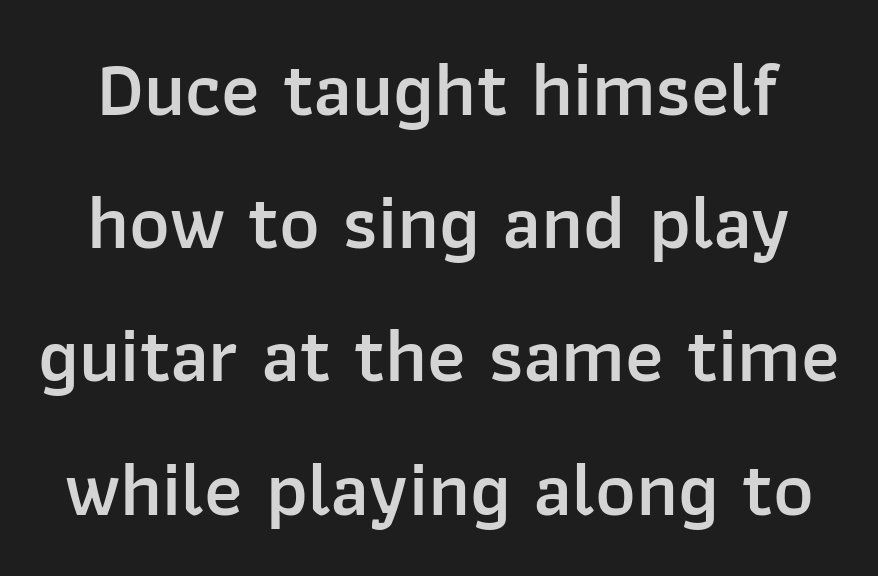
The letters are semibold — heavier than regular but short of a full bold. A typesetter would mark this as roman, not italic. Look at the bottom of the vertical strokes: they stop flat, with no serifs. Check the space under the baseline: it is left empty.
